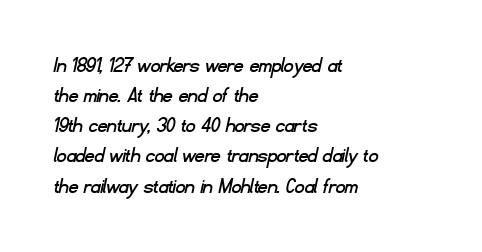
The image shows 23 px text type; set left-aligned, normal line spacing (1.31x), normal letter spacing, not underlined.
